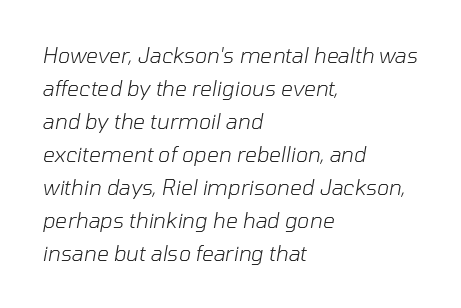
Baseline-to-baseline distance is the conventional proportion of letter height. The horizontal fit of the characters is conventional and even. Each row of text sits above clean, open space. The rendering anchors every line to the left-hand side.
